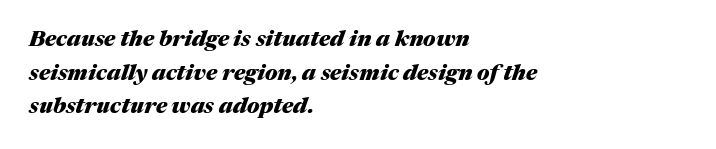
{"italic": "yes", "lean": "right", "slant_degrees": 17, "bold": "yes", "underline": "no", "align": "left", "line_spacing": "normal", "line_spacing_ratio": 1.53, "letter_spacing": "normal", "letter_spacing_em": 0.0, "glyph_px": 22}
